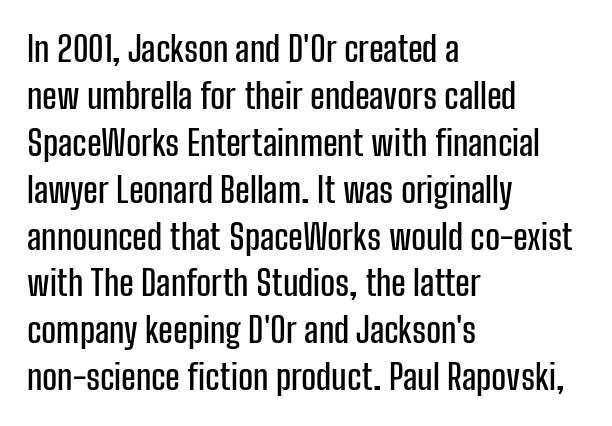
The image shows 35 px condensed sans-serif type, upright; set left-aligned, normal line spacing (1.34x), normal letter spacing, not underlined; low stroke contrast and a medium x-height.
